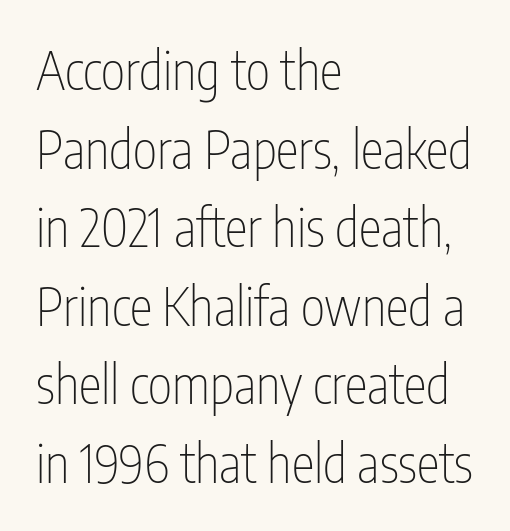
The image shows 52 px thin, condensed sans-serif type, upright; set left-aligned, normal line spacing (1.51x), normal letter spacing, not underlined; low stroke contrast and a medium x-height.
